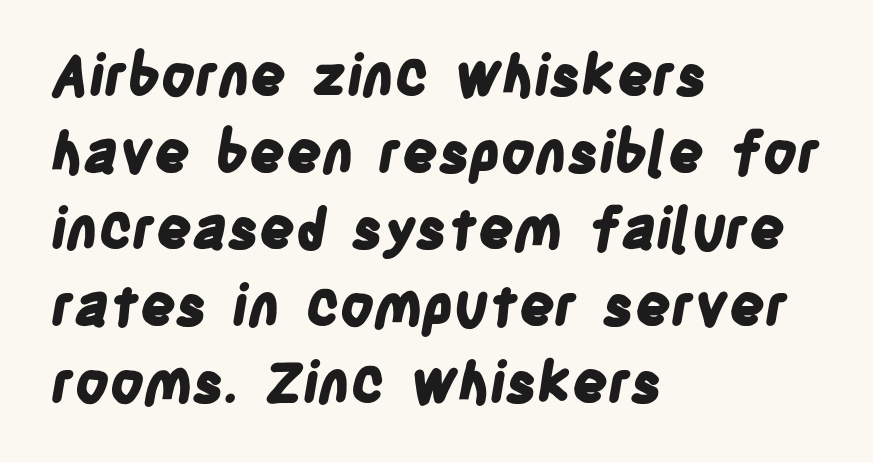
The image shows 56 px bold, condensed sans-serif type; set left-aligned, normal line spacing (1.37x), normal letter spacing, not underlined; low stroke contrast and a large x-height.
